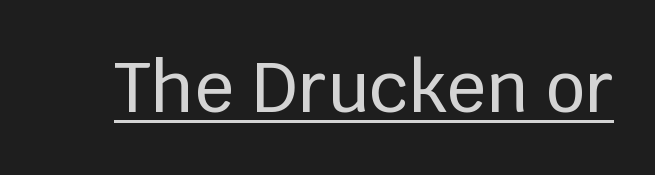
The sample's only ornament is a line tracing under the words. The lettering stays uniformly vertical, giving the passage a roman look. The letters advance in unequal steps, a hallmark of proportional type. Regarding serifs, this sample does without them. Inter-character spacing is left at the font's built-in metrics.
